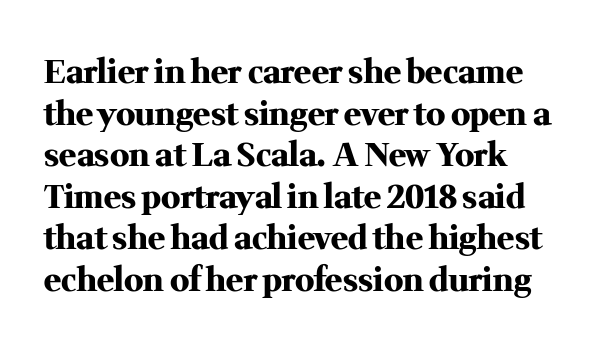
{"serif": "yes", "italic": "no", "bold": "yes", "weight": "heavy", "width": "normal", "stroke_contrast": "medium", "x_height": "medium", "monospaced": "no", "underline": "no", "align": "left", "line_spacing": "normal", "line_spacing_ratio": 1.3, "letter_spacing": "normal", "letter_spacing_em": 0.0, "glyph_px": 32}
